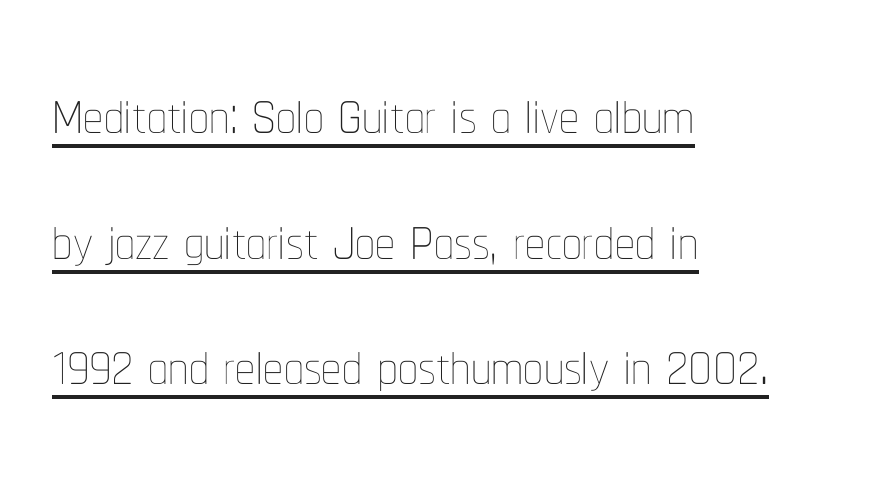
Note the varied advance widths — an 'i' is clearly narrower than an 'm'. Somebody hit Ctrl+U on this one — the words are underlined. The space between consecutive lines is moderate. This sample uses plain, unmodified letter spacing. Tall strokes in this sample are plumb rather than angled.
